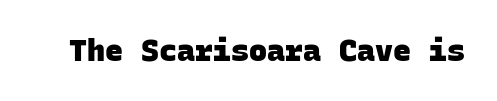
The image shows 30 px heavy sans-serif type, monospaced; set normal letter spacing, not underlined; low stroke contrast and a large x-height.
